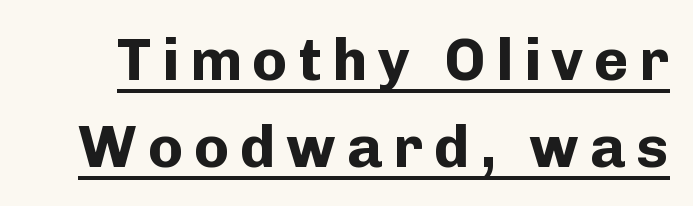
A typesetter would call this proportional, since set widths differ per character. A rule runs beneath these lines of type. You can tell it's not italic because the verticals are truly vertical. Horizontal bands of white between lines are of average thickness.
